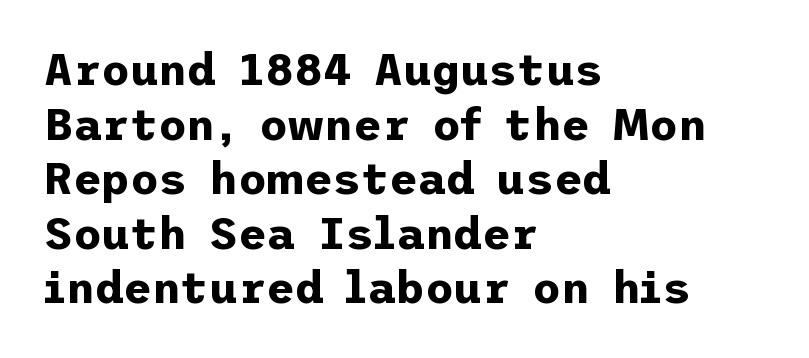
Q: Is the text bold? A: Yes.
Q: Is the text italic (slanted)? A: No, it is upright.
Q: Is the typeface a serif or a sans-serif typeface? A: Sans-serif.
Q: Is the text underlined? A: No.
Q: How is the paragraph aligned? A: Left-aligned.
Q: Is the spacing between letters normal or unusually wide? A: Normal.
Q: Width (condensed, normal, or wide)? A: Normal.
Q: Stroke contrast? A: Low.
Q: x-height? A: Medium.
